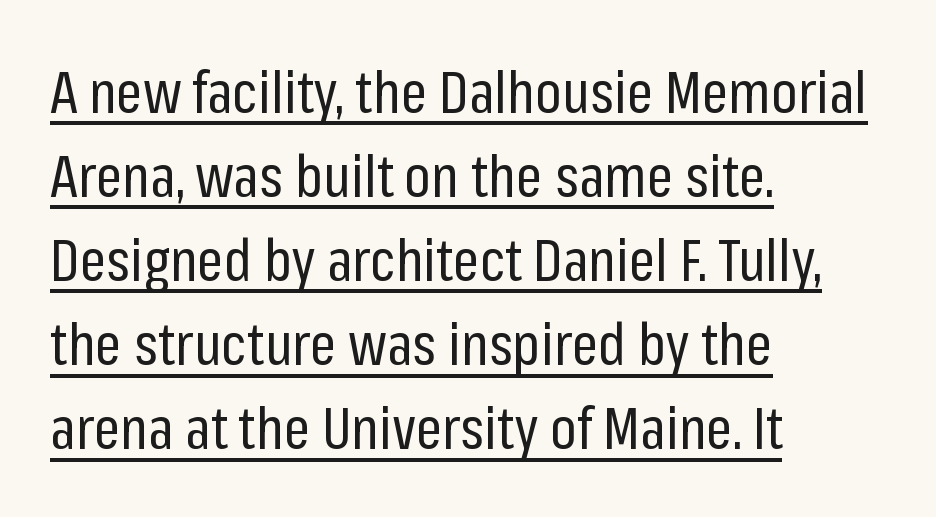
The image shows 58 px regular-weight, condensed sans-serif type, upright; set left-aligned, normal line spacing (1.45x), normal letter spacing, underlined; low stroke contrast and a medium x-height.
